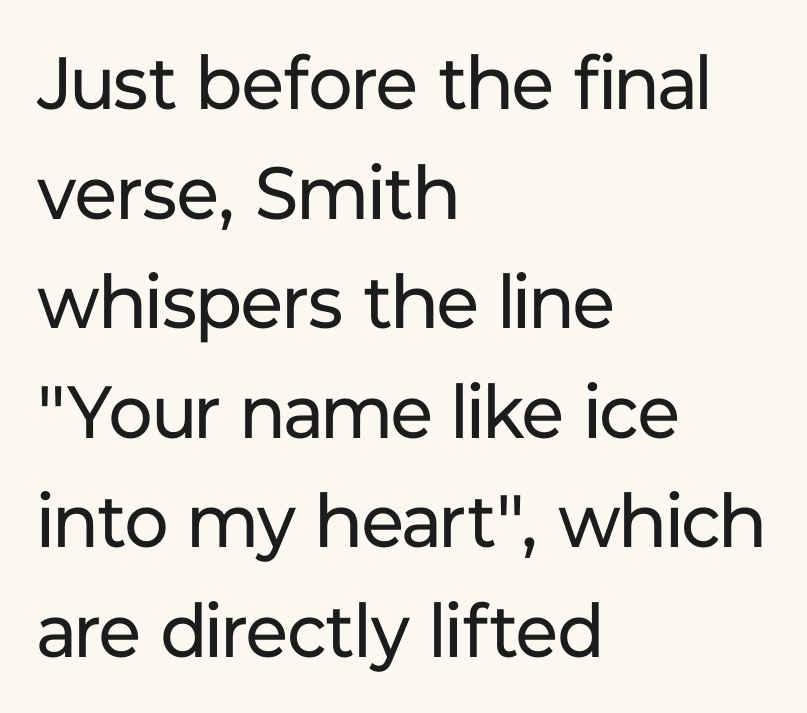
The specimen reads as upright at a glance. Does the leading feel generous? No, just average. Is the block centered? No — it sits flush against the left margin. Vertical stems look standard width or narrower in stroke.
